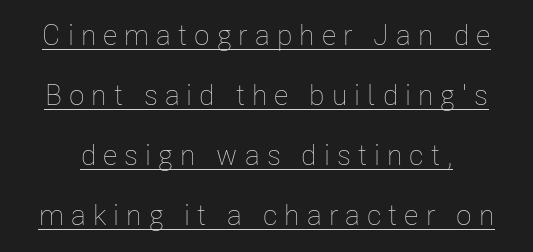
{"italic": "no", "bold": "no", "weight": "thin", "width": "condensed", "stroke_contrast": "low", "x_height": "medium", "monospaced": "no", "underline": "yes", "line_spacing": "loose", "line_spacing_ratio": 2.07, "letter_spacing": "wide", "letter_spacing_em": 0.24, "glyph_px": 29}
